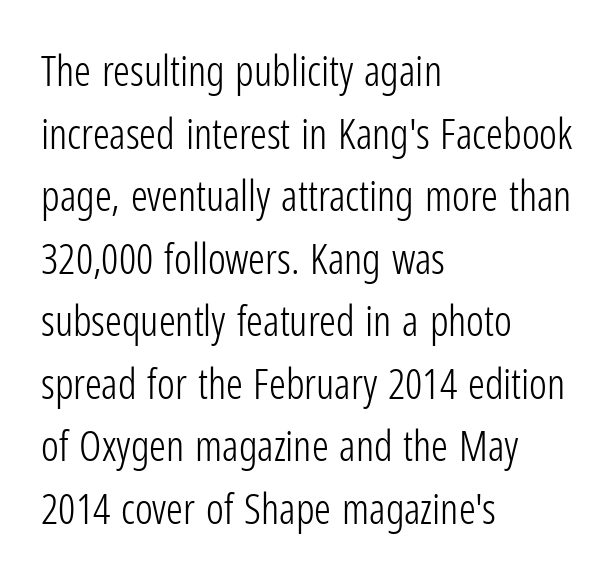
The image shows 42 px light, condensed sans-serif type, upright; set left-aligned, normal line spacing (1.49x), normal letter spacing, not underlined; low stroke contrast and a medium x-height.
